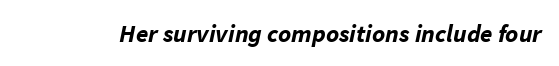
Q: Is the text bold? A: Yes.
Q: Is the text italic (slanted)? A: Yes, it leans right by about 11 degrees.
Q: Is the text underlined? A: No.
Q: Is the spacing between letters normal or unusually wide? A: Normal.
